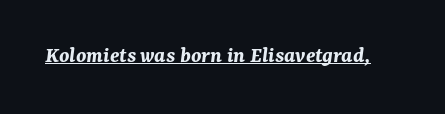
The image shows 23 px bold type, italic (leaning right); set normal letter spacing, underlined.
